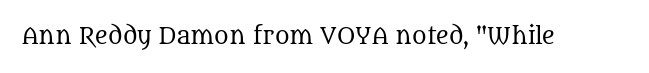
The space directly below the letters is spotless. Quick note: not italic, upright. The line texture is even and compact thanks to regular tracking. These glyphs show unthickened strokes, regular width or finer.
